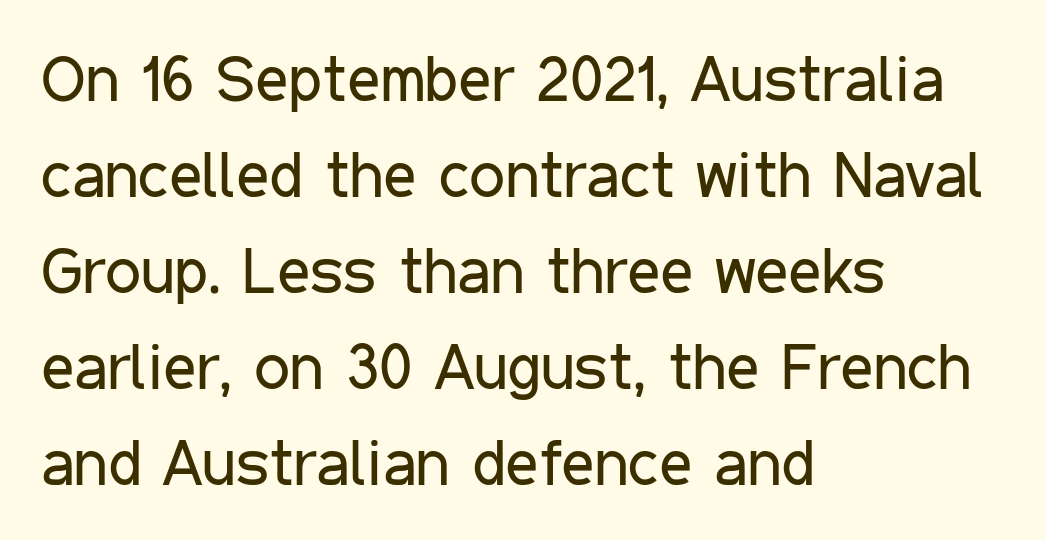
Q: Is the text bold? A: No.
Q: Is the text italic (slanted)? A: No, it is upright.
Q: Is the typeface a serif or a sans-serif typeface? A: Sans-serif.
Q: Is the text underlined? A: No.
Q: How is the paragraph aligned? A: Left-aligned.
Q: Is the spacing between letters normal or unusually wide? A: Normal.
Q: Is the spacing between lines tight, normal or loose? A: Normal.
Q: Width (condensed, normal, or wide)? A: Condensed.
Q: Stroke contrast? A: Low.
Q: x-height? A: Medium.
Q: Monospaced? A: No.
